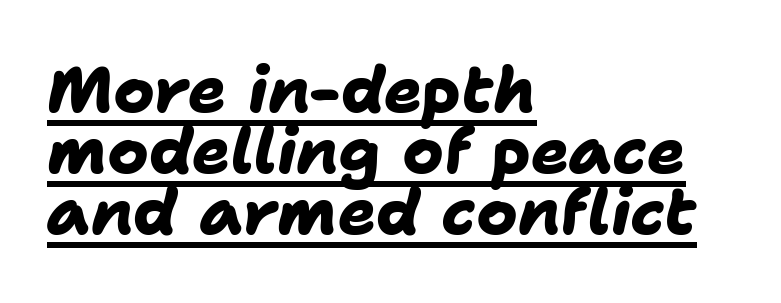
The image shows 63 px heavy sans-serif type; set left-aligned, tight line spacing (0.97x), normal letter spacing, underlined; low stroke contrast and a medium x-height.
